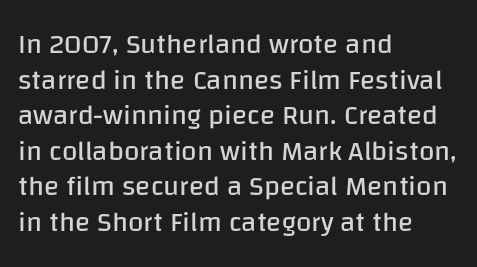
{"serif": "no", "italic": "no", "bold": "no", "weight": "regular", "width": "normal", "stroke_contrast": "low", "x_height": "large", "monospaced": "no", "underline": "no", "align": "left", "line_spacing": "normal", "line_spacing_ratio": 1.27, "letter_spacing": "normal", "letter_spacing_em": 0.0, "glyph_px": 28}
